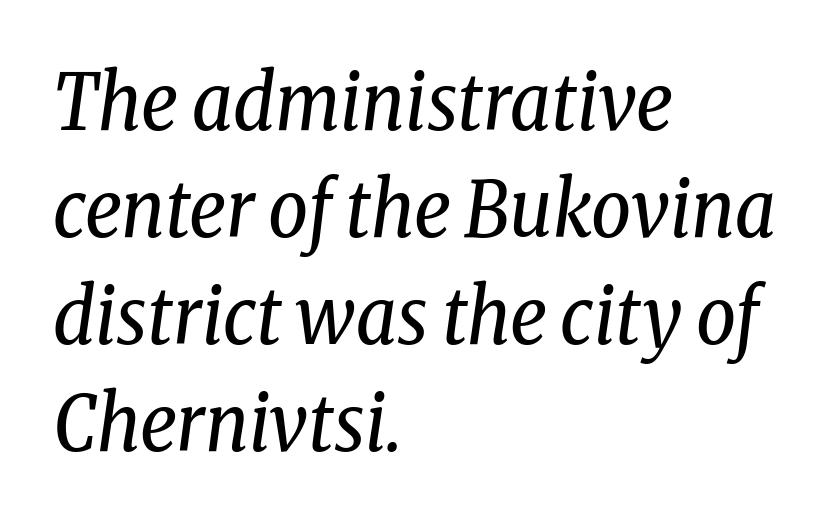
The image shows 78 px regular-weight, condensed serif type, italic (leaning right); set left-aligned, normal line spacing (1.37x), normal letter spacing, not underlined; low stroke contrast and a medium x-height.
